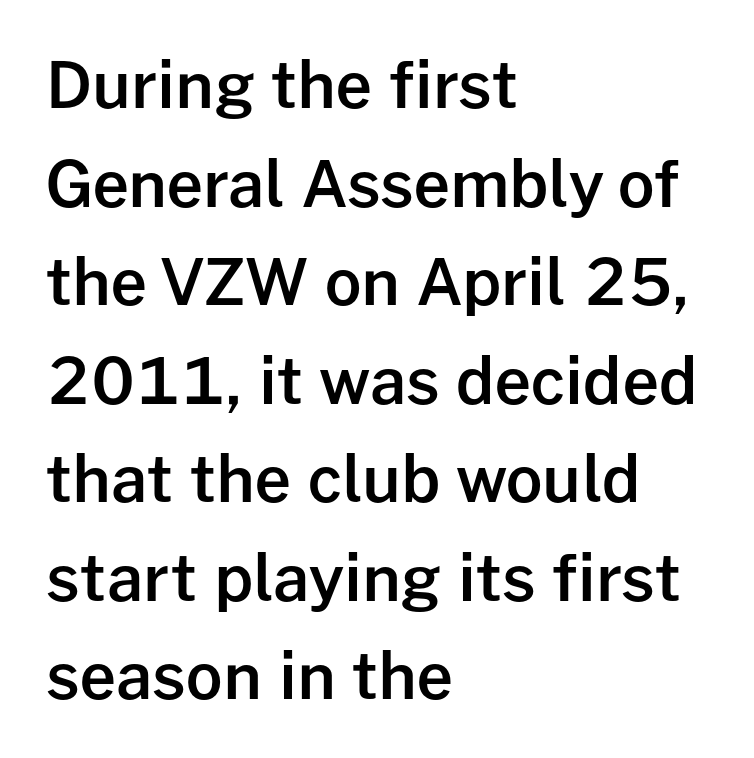
In terms of letterform style, serifs are entirely absent. The block of text has a typical density, with ordinary space between rows. Semibold letterforms, between regular and bold. Glance below the letters and you will spot only blank space.
